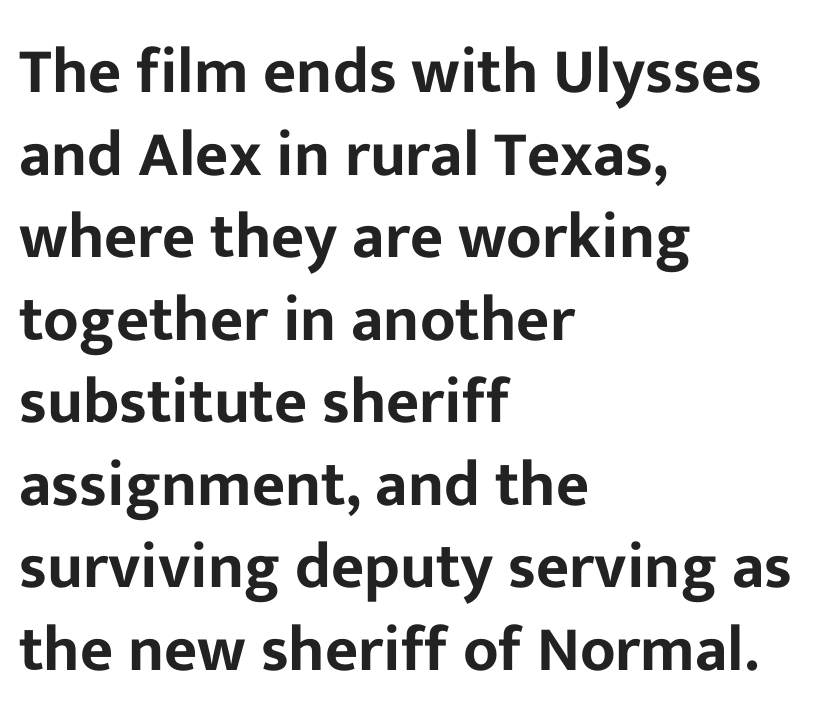
No feet cap the strokes, marking this as sans-serif type. In terms of letterspacing, this is plain default setting. Honestly, the row spacing looks completely unremarkable. Character widths vary here, with narrow letters taking less room than wide ones. Any mark beneath the type? The region is blank. All the whitespace from short lines collects on the right.
